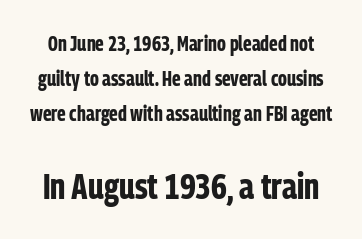
Spacing verdict: proportional, widths tailored to each character. The letters carry no serifs — their stems end cleanly without finishing strokes. Reading top to bottom, the characters get bigger at the block break. Evenly set lines give the paragraph a standard silhouette. The rendering keeps characters at their native spacing.
